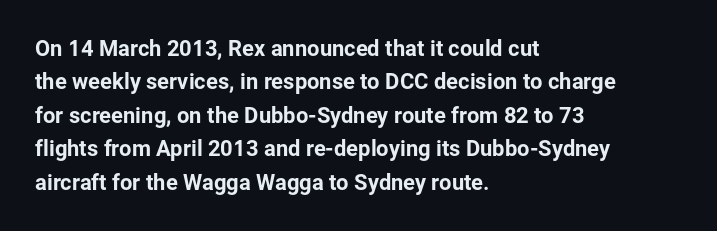
Q: Is the text italic (slanted)? A: No, it is upright.
Q: Is the text underlined? A: No.
Q: How is the paragraph aligned? A: Left-aligned.
Q: Is the spacing between letters normal or unusually wide? A: Normal.
Q: Is the spacing between lines tight, normal or loose? A: Normal.
